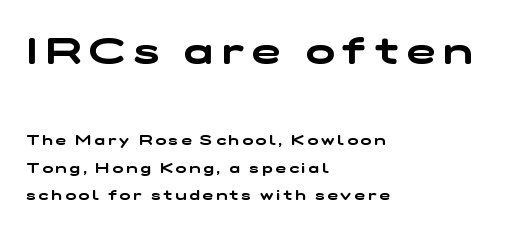
Q: Is the typeface a serif or a sans-serif typeface? A: Sans-serif.
Q: Is the text underlined? A: No.
Q: How is the paragraph aligned? A: Left-aligned.
Q: Is the spacing between letters normal or unusually wide? A: Unusually wide.
Q: Is the spacing between lines tight, normal or loose? A: Loose.
Q: Which block of text is set in a larger size, the first (top) or the second (bottom)? A: The first (top) one.
Q: Width (condensed, normal, or wide)? A: Wide.
Q: Stroke contrast? A: Low.
Q: x-height? A: Medium.
Q: Monospaced? A: No.
